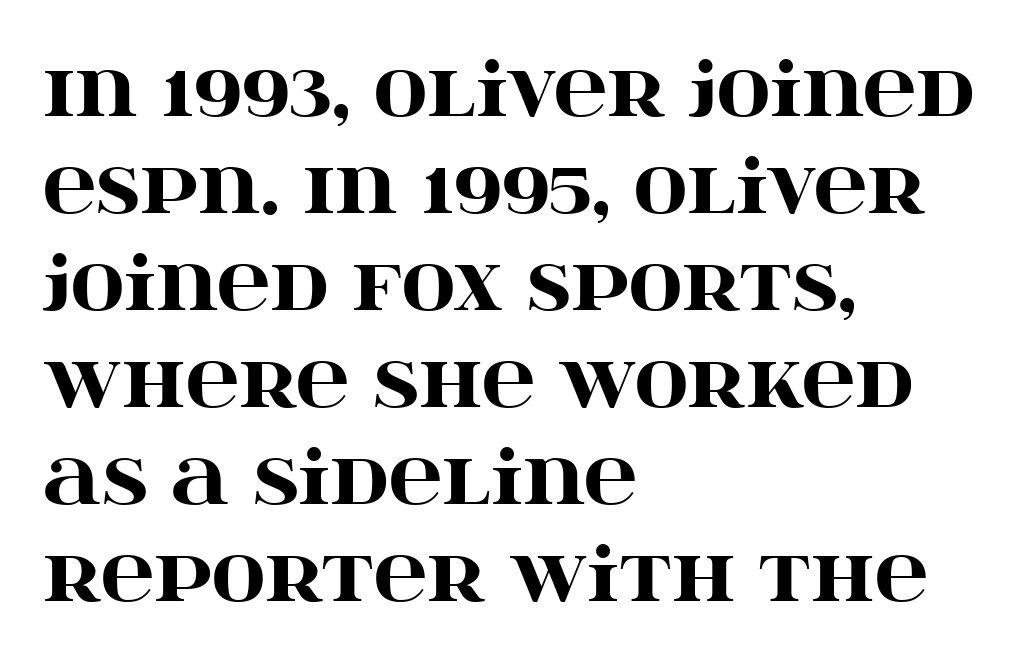
The image shows 74 px heavy, wide serif type, upright; set left-aligned, normal line spacing (1.31x), normal letter spacing, not underlined; high stroke contrast and a large x-height.
